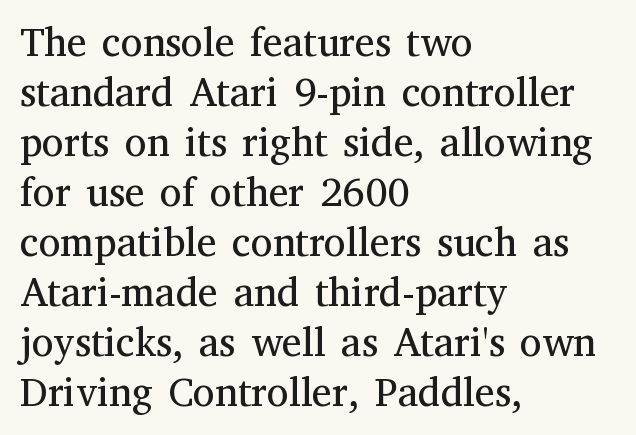
{"serif": "yes", "italic": "no", "bold": "no", "weight": "regular", "width": "normal", "stroke_contrast": "medium", "x_height": "medium", "monospaced": "no", "underline": "no", "align": "left", "line_spacing": "normal", "line_spacing_ratio": 1.25, "letter_spacing": "normal", "letter_spacing_em": 0.0, "glyph_px": 40}
